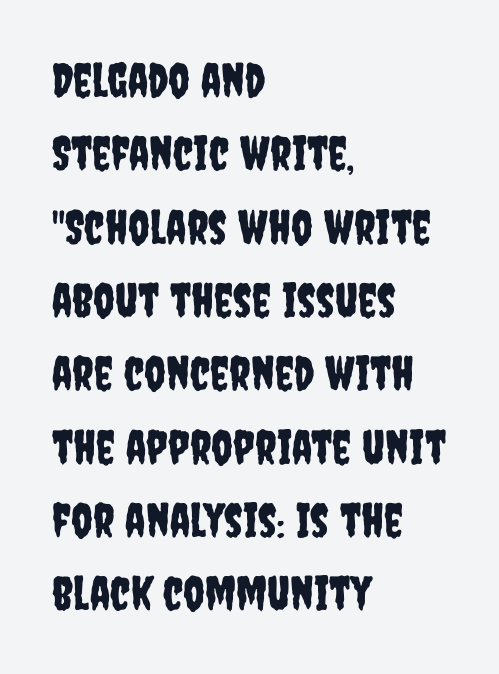
Examine the stroke ends and you'll find no serifs. Reading down the column, the eye jumps a familiar distance to each next line. Italic: no, the glyphs are upright roman. Proportional: the letters do not fall into vertical columns. Decoration check: the copy has no underline. These lines keep a tight, regular rhythm from letter to letter.
